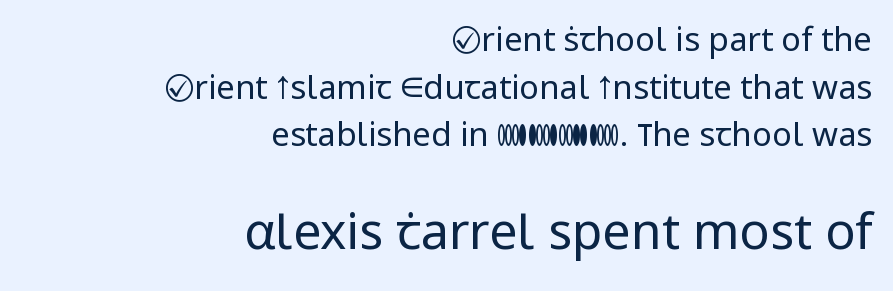
The image shows 50 px regular-weight sans-serif type, upright; set right-aligned, normal line spacing (1.44x), normal letter spacing, not underlined; the second (bottom) block is 1.52x larger; low stroke contrast and a medium x-height.
